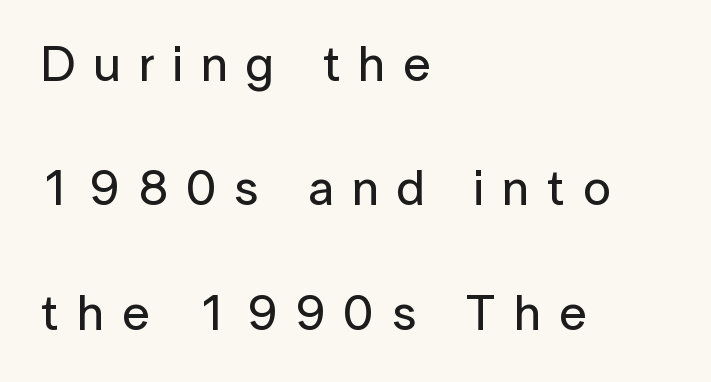
{"serif": "no", "italic": "no", "width": "normal", "stroke_contrast": "low", "x_height": "medium", "monospaced": "no", "underline": "no", "align": "left", "line_spacing": "loose", "line_spacing_ratio": 2.49, "letter_spacing": "wide", "letter_spacing_em": 0.36, "glyph_px": 50}
